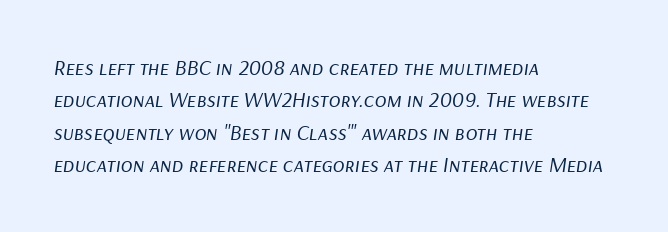
Q: Is the text bold? A: No.
Q: Is the text italic (slanted)? A: Yes, it leans right by about 9 degrees.
Q: Is the text underlined? A: No.
Q: How is the paragraph aligned? A: Left-aligned.
Q: Is the spacing between letters normal or unusually wide? A: Normal.
Q: Is the spacing between lines tight, normal or loose? A: Normal.
